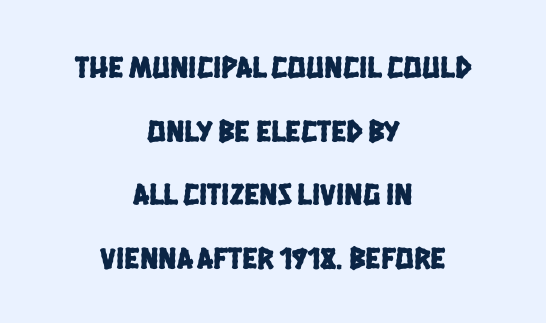
{"serif": "no", "width": "condensed", "stroke_contrast": "low", "x_height": "large", "monospaced": "no", "underline": "no", "align": "center", "line_spacing": "loose", "line_spacing_ratio": 2.05, "letter_spacing": "normal", "letter_spacing_em": 0.0, "glyph_px": 31}
